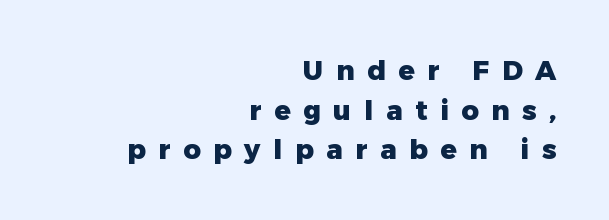
Weight: bold. Layout note: lines flush right. The line-height multiplier appears to be the usual default. The axis of the letterforms is exactly vertical. The face used here is rendered with a markedly widened letterfit.
